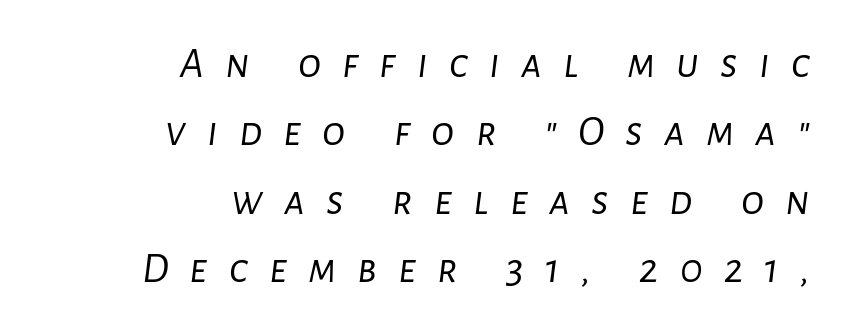
{"italic": "yes", "lean": "right", "slant_degrees": 7, "bold": "no", "weight": "light", "width": "normal", "stroke_contrast": "low", "x_height": "medium", "monospaced": "no", "underline": "no", "align": "right", "line_spacing": "normal", "line_spacing_ratio": 1.59, "letter_spacing": "wide", "letter_spacing_em": 0.49, "glyph_px": 43}
